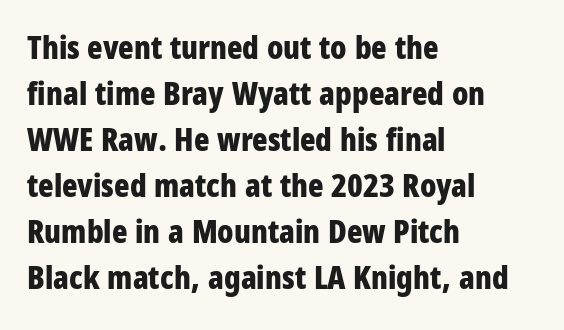
Every stem runs plumb, perpendicular to the baseline. The passage shown is typeset with a sans-serif family. Does the leading feel generous? No, just average. The face used here has the dense, thick strokes of a bold.
